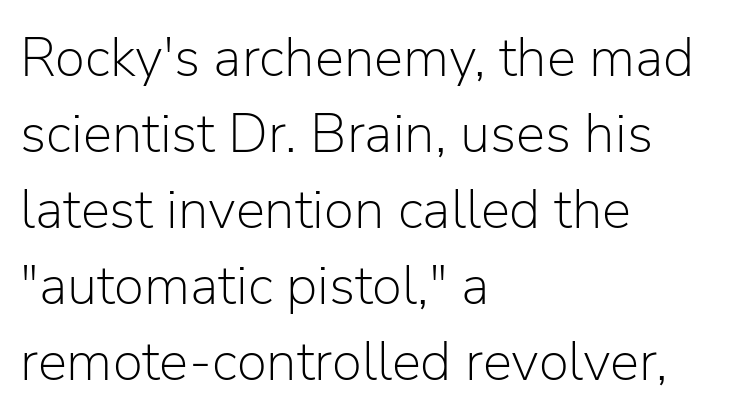
The image shows 55 px light sans-serif type, upright; set left-aligned, normal line spacing (1.38x), normal letter spacing, not underlined; low stroke contrast and a medium x-height.
